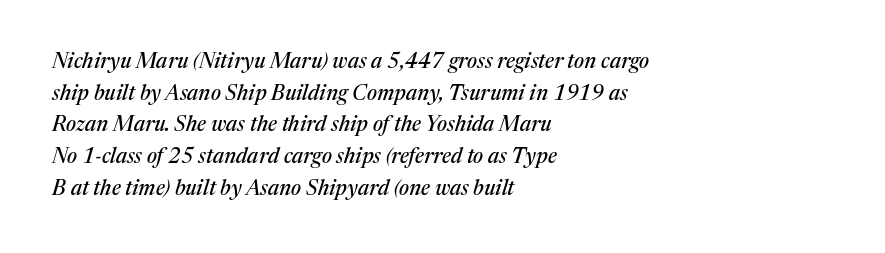
{"italic": "yes", "lean": "right", "slant_degrees": 17, "underline": "no", "align": "left", "line_spacing": "normal", "line_spacing_ratio": 1.51, "letter_spacing": "normal", "letter_spacing_em": 0.0, "glyph_px": 21}
